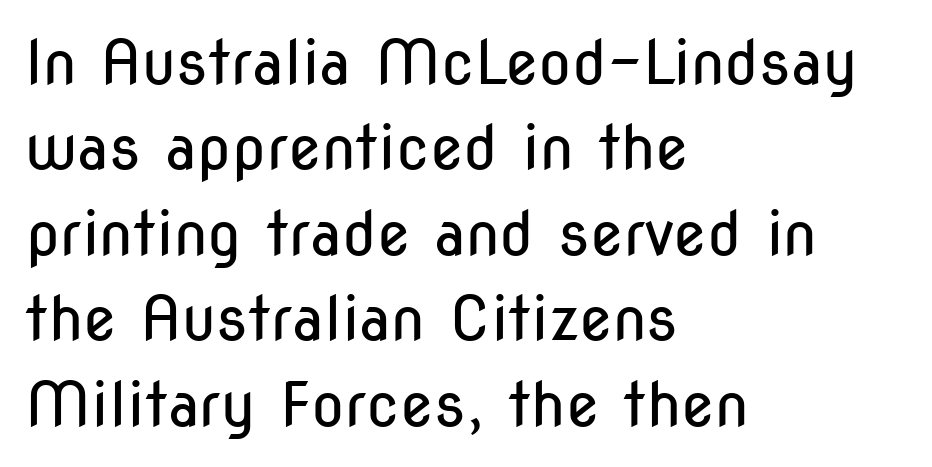
Q: Is the text bold? A: No.
Q: Is the text italic (slanted)? A: No, it is upright.
Q: Is the typeface a serif or a sans-serif typeface? A: Sans-serif.
Q: Is the text underlined? A: No.
Q: How is the paragraph aligned? A: Left-aligned.
Q: Is the spacing between letters normal or unusually wide? A: Normal.
Q: Is the spacing between lines tight, normal or loose? A: Normal.
Q: Width (condensed, normal, or wide)? A: Condensed.
Q: Stroke contrast? A: Low.
Q: x-height? A: Medium.
Q: Monospaced? A: No.
